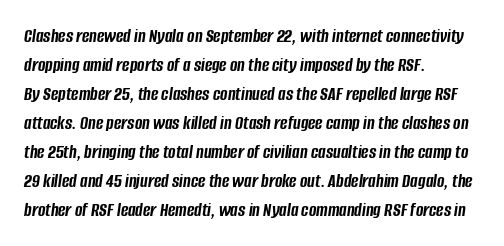
Any mark beneath the type? The region is blank. The passage shown stacks its lines at a standard gap. Bold? Absolutely — the strokes are thick and heavy. The passage shown leans; its letterforms are oblique. All the whitespace from short lines collects on the right.
